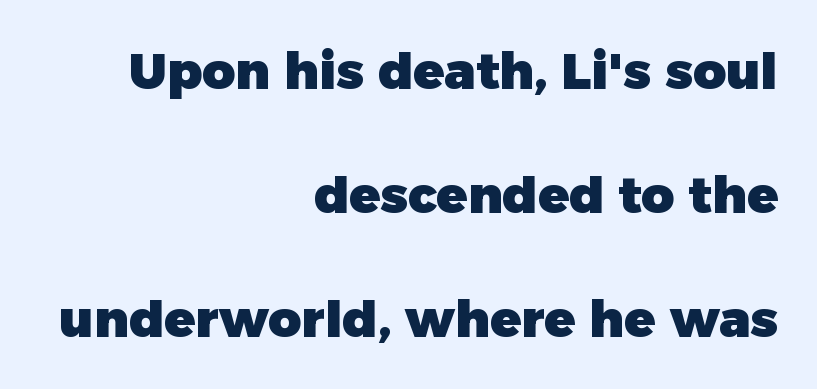
{"serif": "no", "italic": "no", "bold": "yes", "weight": "heavy", "width": "normal", "stroke_contrast": "low", "x_height": "medium", "monospaced": "no", "underline": "no", "align": "right", "line_spacing": "loose", "line_spacing_ratio": 2.43, "letter_spacing": "normal", "letter_spacing_em": 0.0, "glyph_px": 51}
